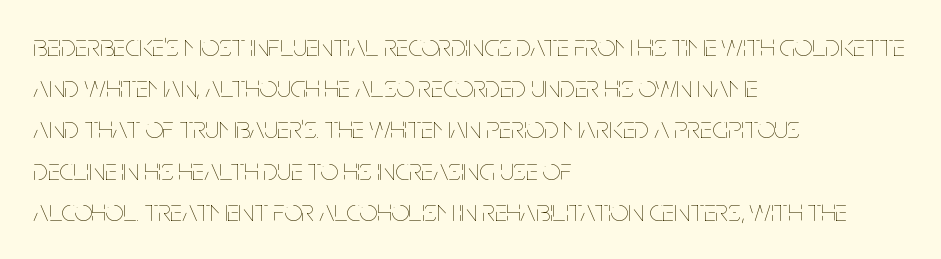
The image shows 31 px thin, condensed type, upright; set left-aligned, normal line spacing (1.33x), normal letter spacing, not underlined; low stroke contrast and a large x-height.
